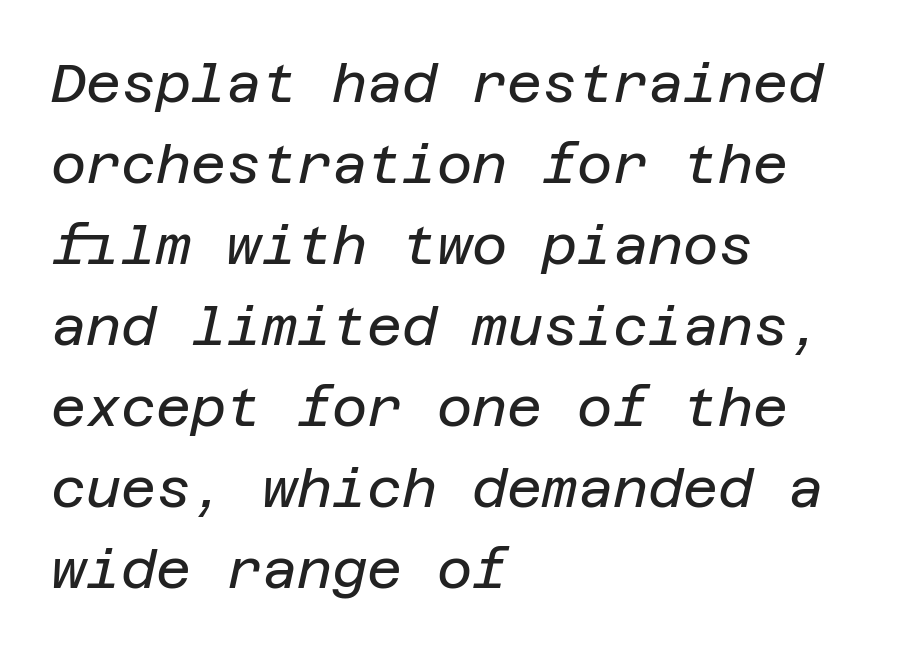
{"italic": "yes", "lean": "right", "slant_degrees": 12, "bold": "no", "weight": "regular", "width": "normal", "stroke_contrast": "low", "x_height": "large", "underline": "no", "align": "left", "line_spacing": "normal", "line_spacing_ratio": 1.5, "letter_spacing": "normal", "letter_spacing_em": 0.0, "glyph_px": 54}
